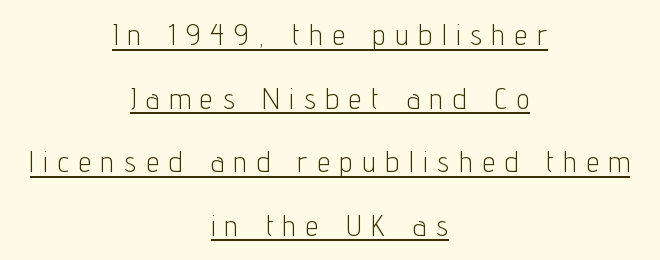
{"serif": "no", "italic": "no", "bold": "no", "weight": "light", "width": "condensed", "stroke_contrast": "low", "x_height": "medium", "monospaced": "no", "underline": "yes", "align": "center", "line_spacing": "loose", "line_spacing_ratio": 2.19, "letter_spacing": "wide", "letter_spacing_em": 0.35, "glyph_px": 29}
